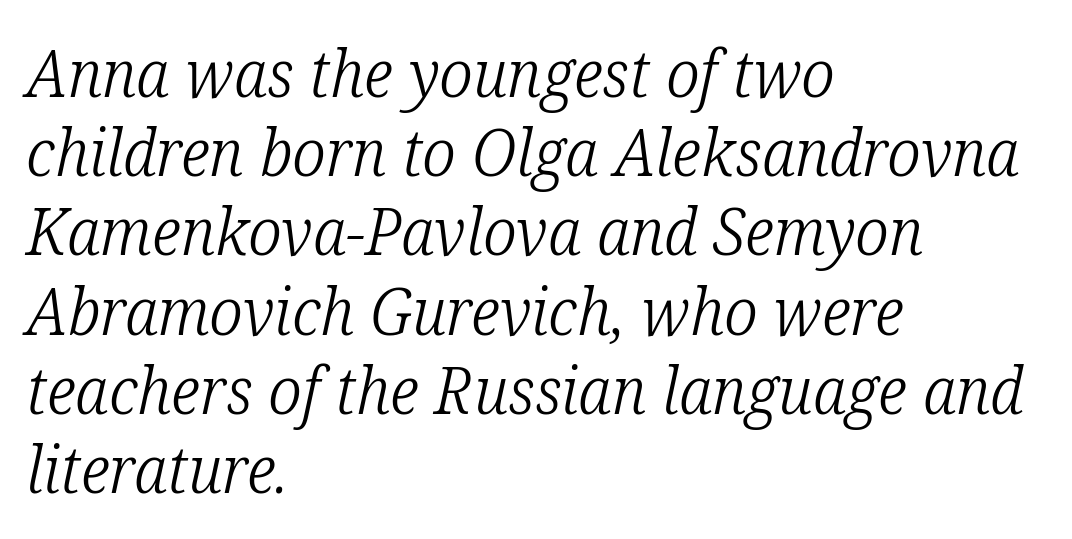
Q: Is the text bold? A: No.
Q: Is the text italic (slanted)? A: Yes, it leans right by about 12 degrees.
Q: Is the typeface a serif or a sans-serif typeface? A: Serif.
Q: Is the text underlined? A: No.
Q: How is the paragraph aligned? A: Left-aligned.
Q: Is the spacing between letters normal or unusually wide? A: Normal.
Q: Width (condensed, normal, or wide)? A: Condensed.
Q: Stroke contrast? A: Low.
Q: x-height? A: Medium.
Q: Monospaced? A: No.
